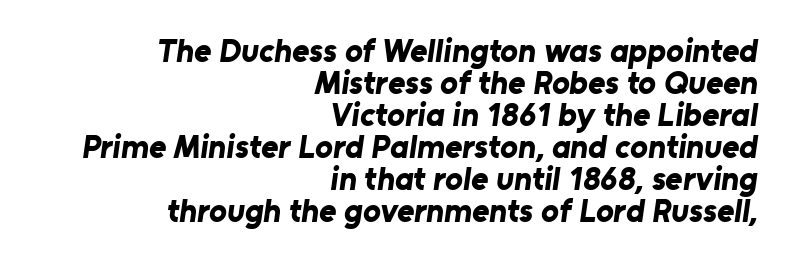
{"serif": "no", "bold": "yes", "weight": "bold", "width": "normal", "stroke_contrast": "low", "x_height": "medium", "monospaced": "no", "underline": "no", "align": "right", "line_spacing": "tight", "line_spacing_ratio": 0.97, "letter_spacing": "normal", "letter_spacing_em": 0.0, "glyph_px": 33}
